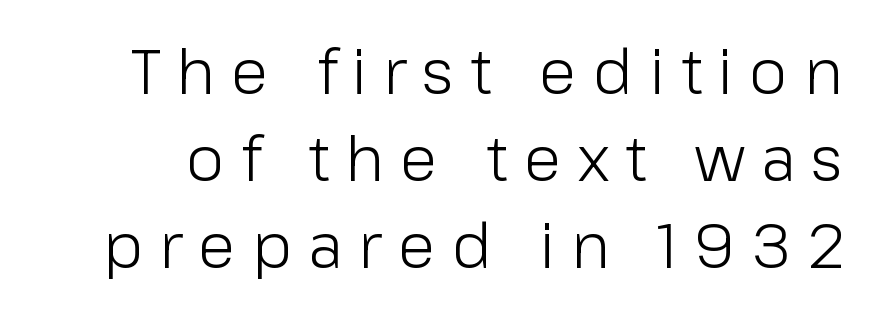
{"serif": "no", "italic": "no", "bold": "no", "weight": "light", "width": "normal", "stroke_contrast": "low", "x_height": "medium", "monospaced": "no", "underline": "no", "line_spacing": "normal", "line_spacing_ratio": 1.4, "letter_spacing": "wide", "letter_spacing_em": 0.26, "glyph_px": 62}
